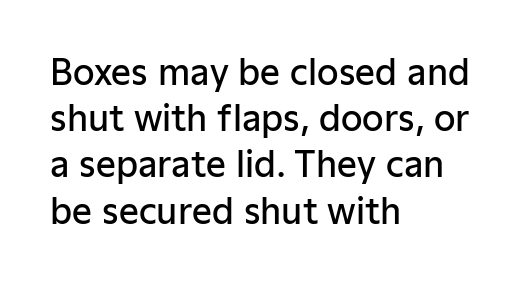
Vertical strokes here are truly vertical. Vertical spacing — default. The glyphs in this specimen are sans serif. The letterforms sit shoulder to shoulder at normal distance.
